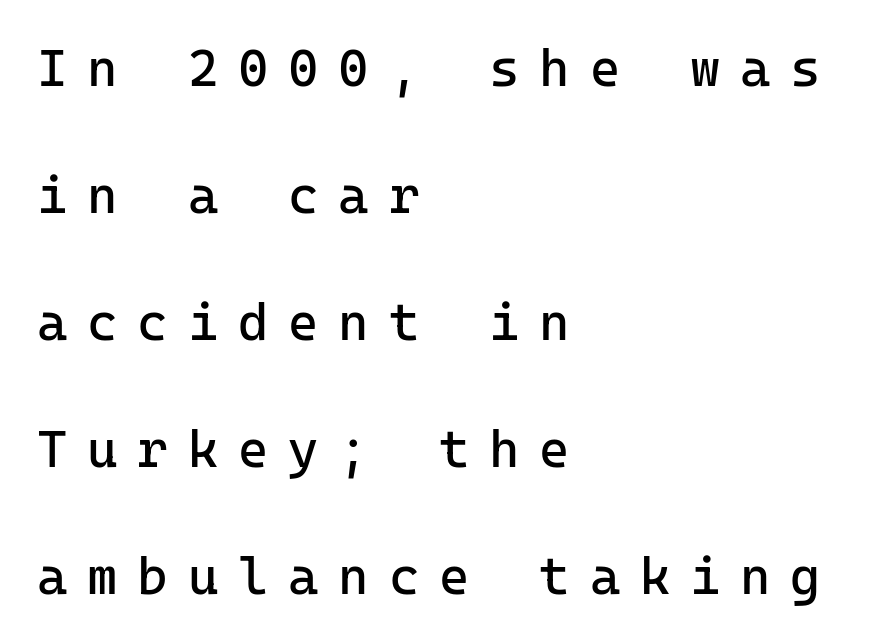
The glyphs in this specimen are sans serif. Think of a typewriter: that constant character pitch is what you see here. The face looks like a standard text weight, possibly lighter. Vertical strokes here are truly vertical. Letter spacing: wide. Left-aligned paragraph, ragged on the right.
